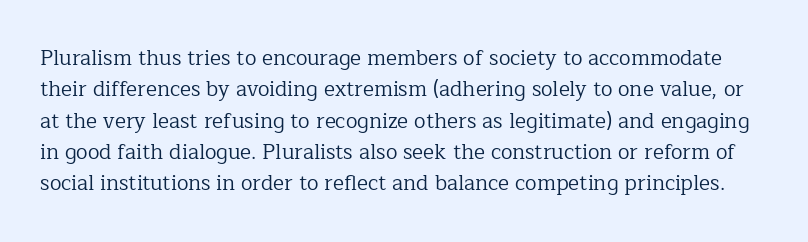
Q: Is the text bold? A: No.
Q: Is the text italic (slanted)? A: No, it is upright.
Q: Is the text underlined? A: No.
Q: Is the spacing between letters normal or unusually wide? A: Normal.
Q: Is the spacing between lines tight, normal or loose? A: Normal.
